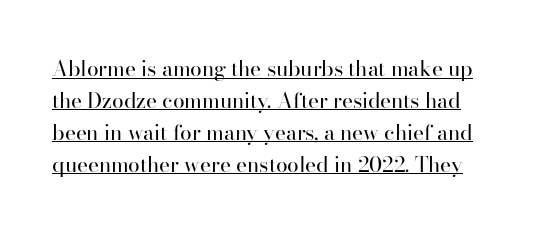
Vertical spacing — default. You could call the tracking neutral — neither tight nor loose. Weight: not bold — regular or lighter. Somebody hit Ctrl+U on this one — the words are underlined. Rendered with straight, roman letterforms.
